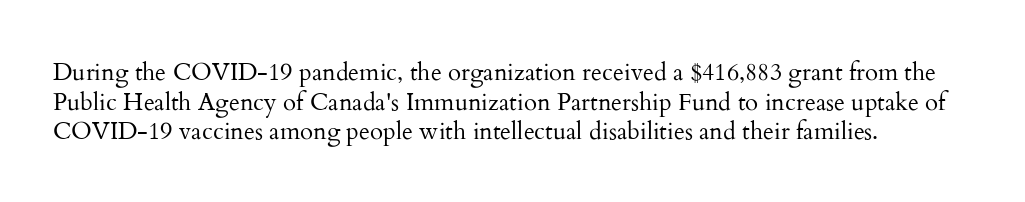
{"italic": "no", "bold": "no", "underline": "no", "align": "left", "line_spacing_ratio": 1.23, "letter_spacing": "normal", "letter_spacing_em": 0.0, "glyph_px": 24}
